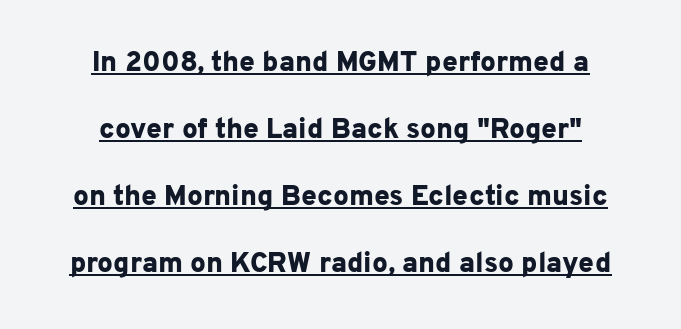
{"serif": "no", "italic": "no", "bold": "yes", "weight": "bold", "width": "normal", "stroke_contrast": "low", "x_height": "medium", "monospaced": "no", "underline": "yes", "align": "center", "line_spacing": "loose", "line_spacing_ratio": 2.39, "letter_spacing": "normal", "letter_spacing_em": 0.0, "glyph_px": 28}
